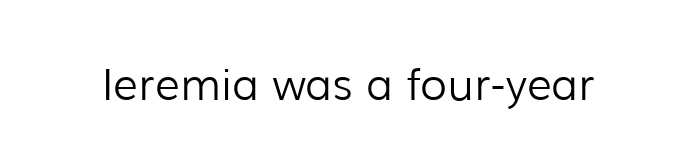
The passage shown is typed in a proportional face where columns would drift. In terms of letterform style, serifs are entirely absent. Decoration check: the copy has no underline. This is not heavy type; no bold has been used.
